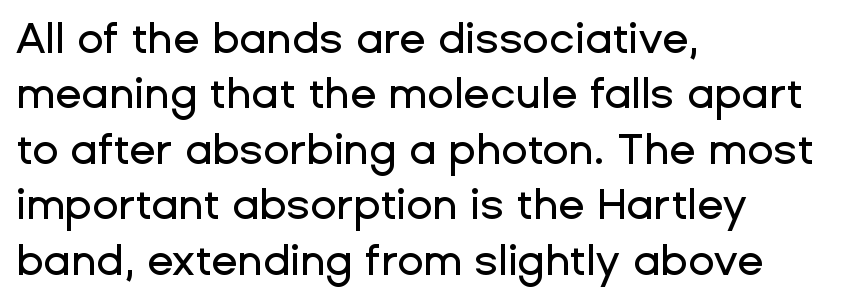
The lettering stays uniformly vertical, giving the passage a roman look. Glyph-to-glyph distance matches everyday printed text. Baseline-to-baseline distance is the conventional proportion of letter height. The passage shown is typed in a proportional face where columns would drift.
